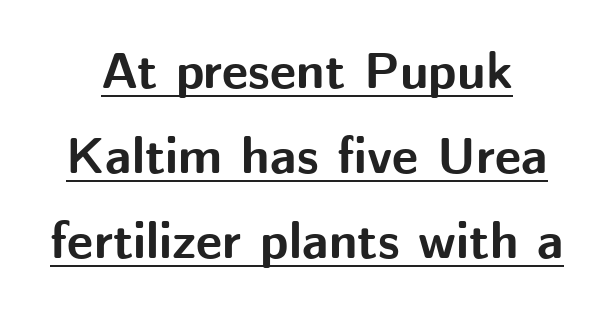
{"serif": "no", "italic": "no", "bold": "yes", "weight": "bold", "width": "normal", "stroke_contrast": "medium", "x_height": "medium", "monospaced": "no", "underline": "yes", "line_spacing": "normal", "line_spacing_ratio": 1.67, "letter_spacing": "normal", "letter_spacing_em": 0.0, "glyph_px": 51}
